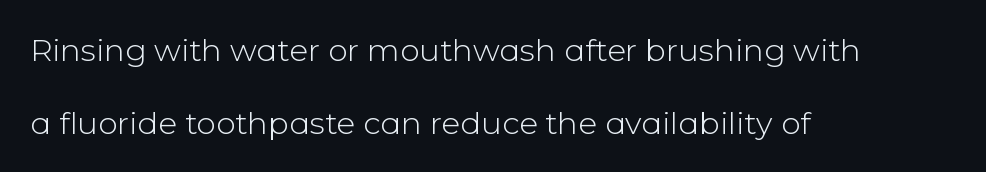
{"serif": "no", "italic": "no", "bold": "no", "weight": "light", "width": "normal", "stroke_contrast": "low", "x_height": "medium", "monospaced": "no", "underline": "no", "align": "left", "line_spacing": "loose", "line_spacing_ratio": 2.35, "letter_spacing": "normal", "letter_spacing_em": 0.0, "glyph_px": 31}
